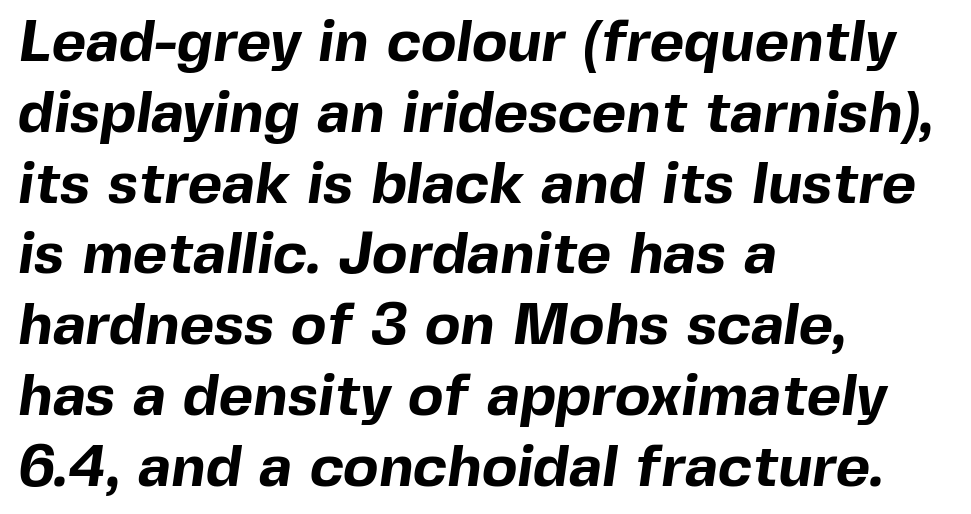
A clean baseline with only descenders dipping below it. Alignment: flush left. A full-strength bold gives these letters their thick strokes. Check where the strokes stop: nothing finishes them off — pure sans. You could not count columns in this text — the font is proportionally spaced.
